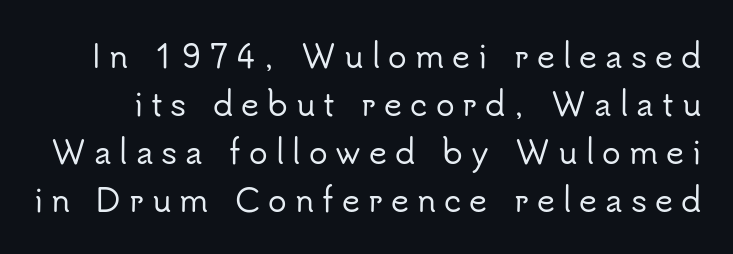
The image shows 31 px sans-serif type, upright; set normal line spacing (1.55x), unusually wide letter spacing (+0.26 em), not underlined; low stroke contrast and a small x-height.
